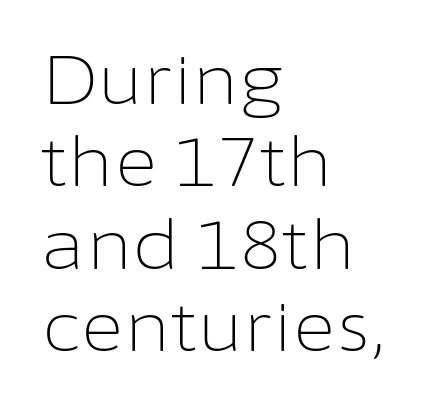
Q: Is the text bold? A: No.
Q: Is the text italic (slanted)? A: No, it is upright.
Q: Is the typeface a serif or a sans-serif typeface? A: Sans-serif.
Q: Is the text underlined? A: No.
Q: How is the paragraph aligned? A: Left-aligned.
Q: Is the spacing between letters normal or unusually wide? A: Normal.
Q: Width (condensed, normal, or wide)? A: Normal.
Q: Stroke contrast? A: Low.
Q: x-height? A: Medium.
Q: Monospaced? A: No.
